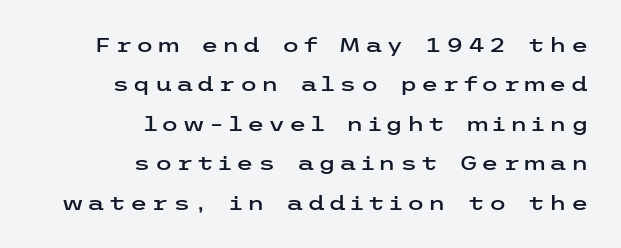
The image shows 20 px text type, upright; set right-aligned, loose line spacing (1.97x), not underlined.
